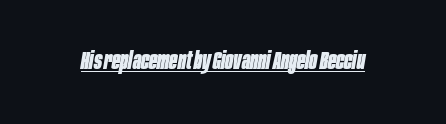
Chunky letters — that's bold for sure. Would a proofreader flag this as italicized? Yes. Underline: present. Letter spacing: default.
